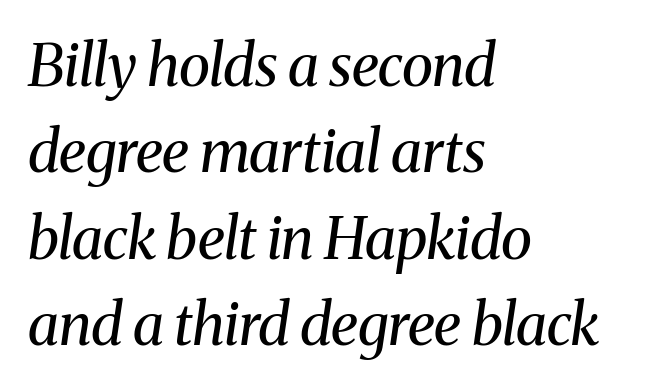
Q: Is the text bold? A: No.
Q: Is the text italic (slanted)? A: Yes, it leans right by about 8 degrees.
Q: Is the typeface a serif or a sans-serif typeface? A: Serif.
Q: Is the text underlined? A: No.
Q: How is the paragraph aligned? A: Left-aligned.
Q: Is the spacing between letters normal or unusually wide? A: Normal.
Q: Is the spacing between lines tight, normal or loose? A: Normal.
Q: Width (condensed, normal, or wide)? A: Normal.
Q: Stroke contrast? A: Medium.
Q: x-height? A: Medium.
Q: Monospaced? A: No.
